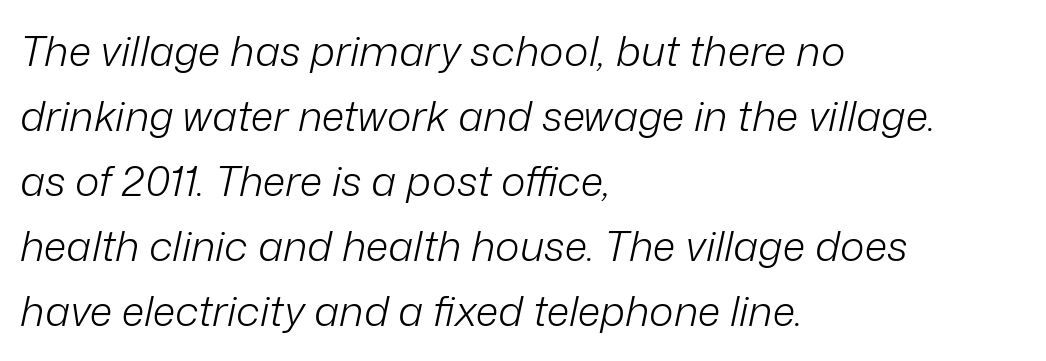
The image shows 42 px light type, italic (leaning right); set left-aligned, normal line spacing (1.55x), normal letter spacing, not underlined; low stroke contrast and a medium x-height.
